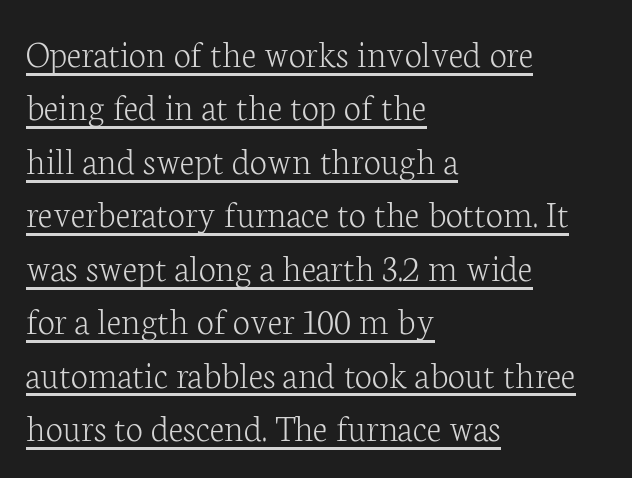
Q: Is the text bold? A: No.
Q: Is the text italic (slanted)? A: No, it is upright.
Q: Is the typeface a serif or a sans-serif typeface? A: Serif.
Q: Is the text underlined? A: Yes.
Q: How is the paragraph aligned? A: Left-aligned.
Q: Is the spacing between letters normal or unusually wide? A: Normal.
Q: Is the spacing between lines tight, normal or loose? A: Normal.
Q: Width (condensed, normal, or wide)? A: Normal.
Q: Stroke contrast? A: Low.
Q: x-height? A: Medium.
Q: Monospaced? A: No.
